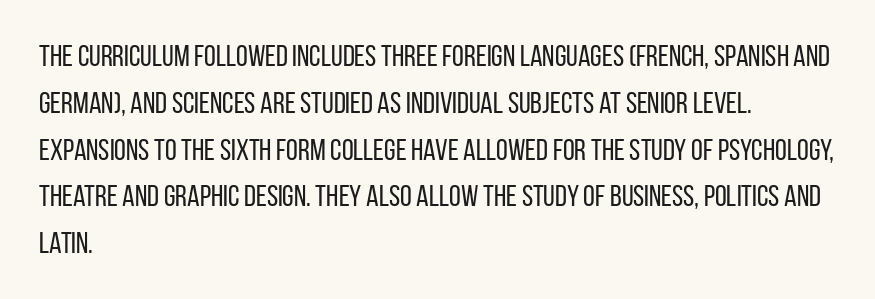
Nope, no serifs anywhere on these letters. Spacing verdict: proportional, widths tailored to each character. Evenly set lines give the paragraph a standard silhouette. No word sits above an underline. Words appear dense and cohesive because spacing is normal.
